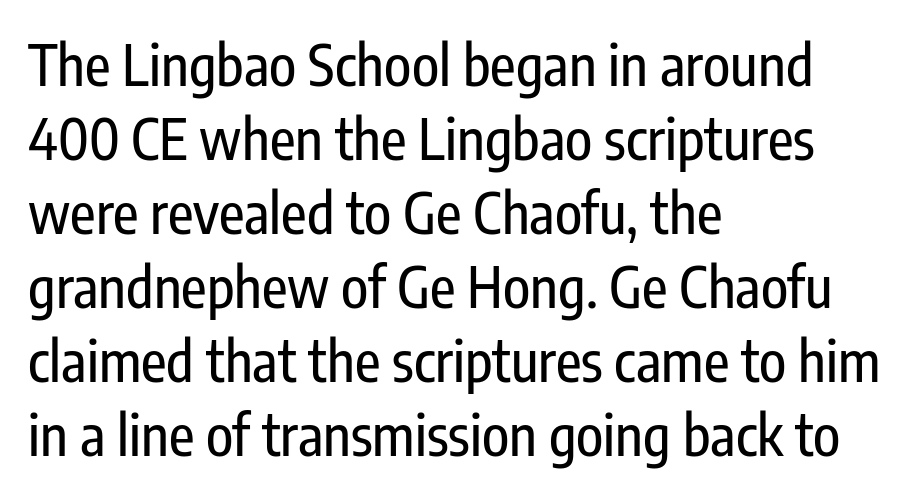
{"serif": "no", "italic": "no", "width": "condensed", "stroke_contrast": "low", "x_height": "medium", "monospaced": "no", "underline": "no", "align": "left", "line_spacing": "normal", "line_spacing_ratio": 1.32, "letter_spacing": "normal", "letter_spacing_em": 0.0, "glyph_px": 56}
